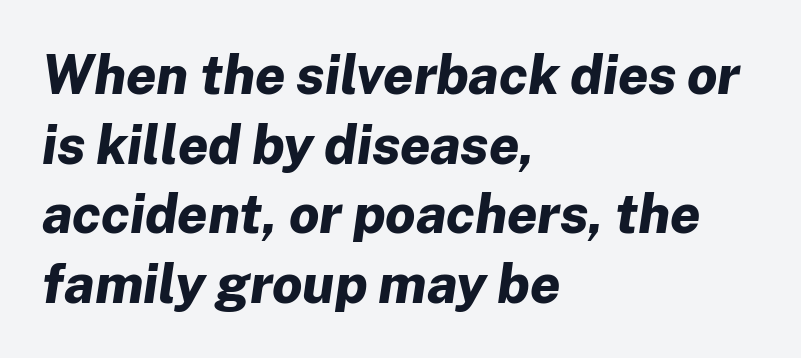
{"italic": "yes", "lean": "right", "slant_degrees": 8, "bold": "yes", "weight": "bold", "width": "normal", "stroke_contrast": "low", "x_height": "medium", "monospaced": "no", "underline": "no", "align": "left", "line_spacing": "normal", "line_spacing_ratio": 1.29, "letter_spacing": "normal", "letter_spacing_em": 0.0, "glyph_px": 54}
